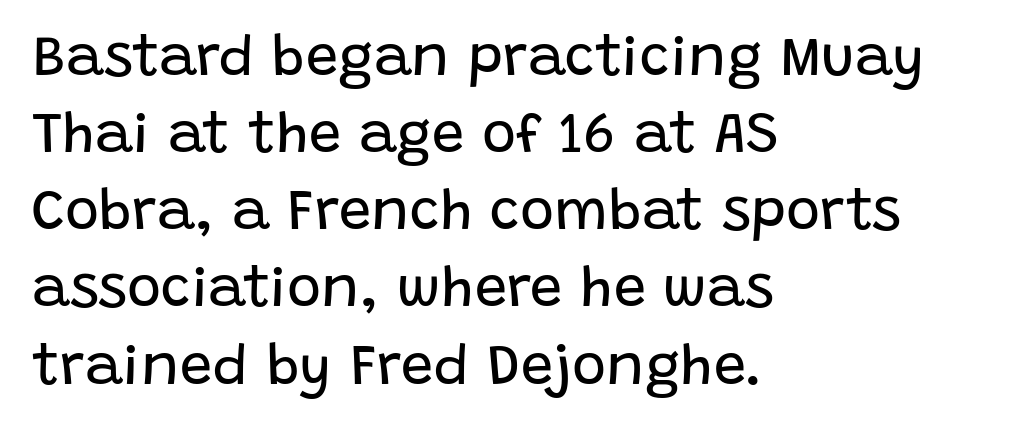
Q: Is the text bold? A: No.
Q: Is the text italic (slanted)? A: No, it is upright.
Q: Is the typeface a serif or a sans-serif typeface? A: Sans-serif.
Q: Is the text underlined? A: No.
Q: How is the paragraph aligned? A: Left-aligned.
Q: Is the spacing between letters normal or unusually wide? A: Normal.
Q: Is the spacing between lines tight, normal or loose? A: Normal.
Q: Width (condensed, normal, or wide)? A: Normal.
Q: Stroke contrast? A: Low.
Q: x-height? A: Large.
Q: Monospaced? A: No.
